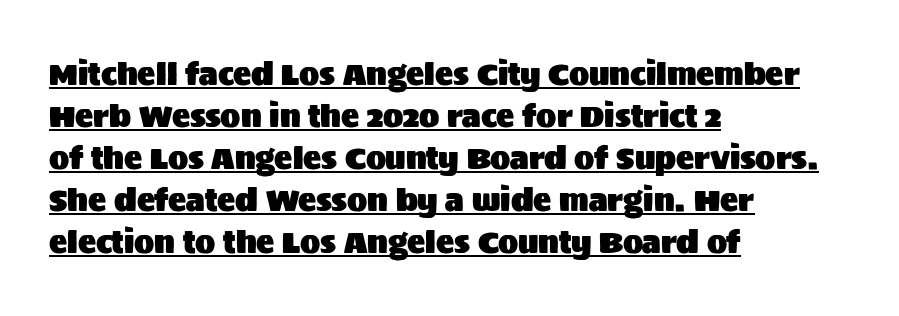
{"serif": "no", "italic": "no", "width": "normal", "stroke_contrast": "medium", "x_height": "large", "monospaced": "no", "underline": "yes", "align": "left", "line_spacing": "normal", "line_spacing_ratio": 1.4, "letter_spacing": "normal", "letter_spacing_em": 0.0, "glyph_px": 30}
